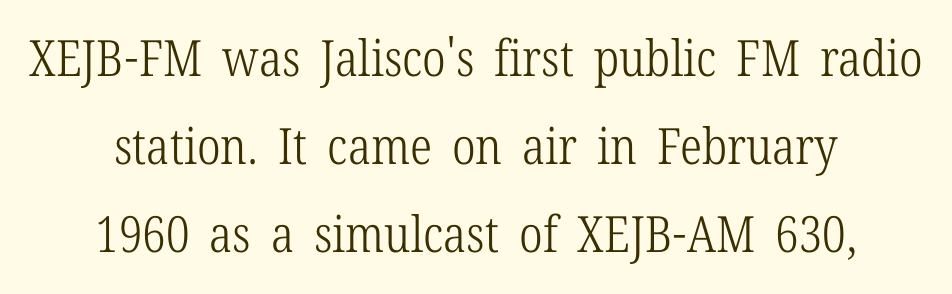
Q: Is the text bold? A: No.
Q: Is the text italic (slanted)? A: No, it is upright.
Q: Is the typeface a serif or a sans-serif typeface? A: Serif.
Q: Is the text underlined? A: No.
Q: How is the paragraph aligned? A: Centered.
Q: Is the spacing between letters normal or unusually wide? A: Normal.
Q: Width (condensed, normal, or wide)? A: Condensed.
Q: Stroke contrast? A: Low.
Q: x-height? A: Medium.
Q: Monospaced? A: No.
